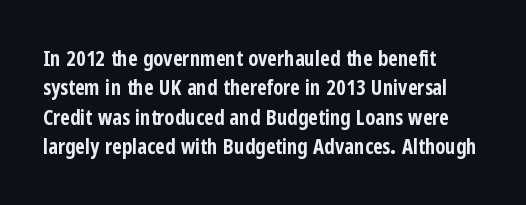
Posture: upright roman. Underlining? Definitely not there. Each line starts at the same left margin while the right side varies. Stroke thickness is high; the sample reads as a true bold. The block of text has a typical density, with ordinary space between rows.
